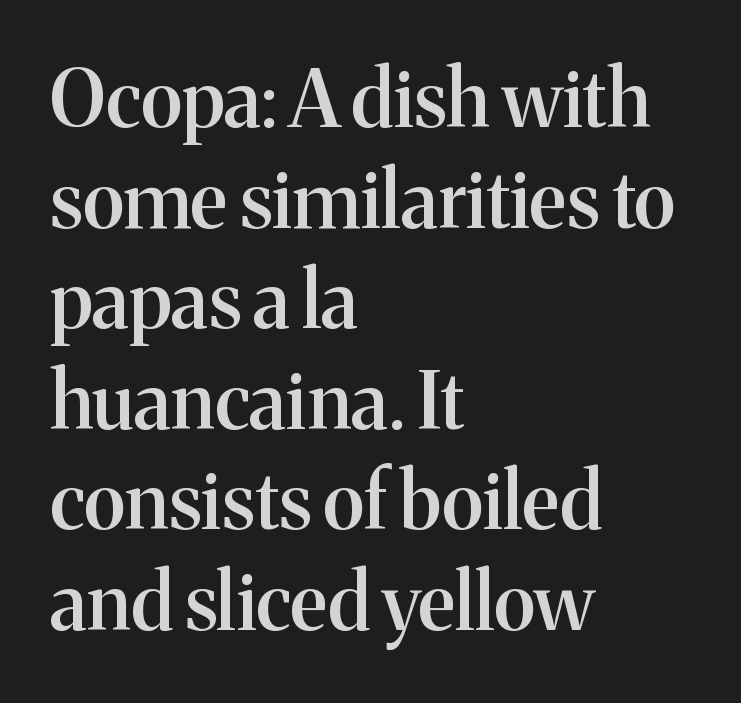
Q: Is the text bold? A: Semi-bold.
Q: Is the text italic (slanted)? A: No, it is upright.
Q: Is the typeface a serif or a sans-serif typeface? A: Serif.
Q: Is the text underlined? A: No.
Q: How is the paragraph aligned? A: Left-aligned.
Q: Is the spacing between letters normal or unusually wide? A: Normal.
Q: Is the spacing between lines tight, normal or loose? A: Normal.
Q: Width (condensed, normal, or wide)? A: Normal.
Q: Stroke contrast? A: Medium.
Q: x-height? A: Medium.
Q: Monospaced? A: No.
